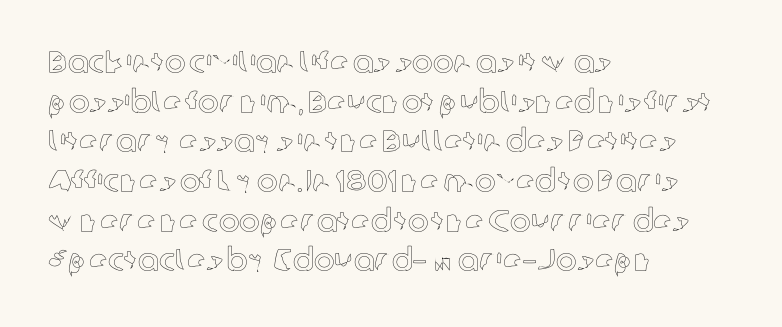
Q: Is the text italic (slanted)? A: No, it is upright.
Q: Is the text underlined? A: No.
Q: How is the paragraph aligned? A: Left-aligned.
Q: Is the spacing between letters normal or unusually wide? A: Normal.
Q: Is the spacing between lines tight, normal or loose? A: Normal.
Q: Width (condensed, normal, or wide)? A: Normal.
Q: x-height? A: Medium.
Q: Monospaced? A: No.
